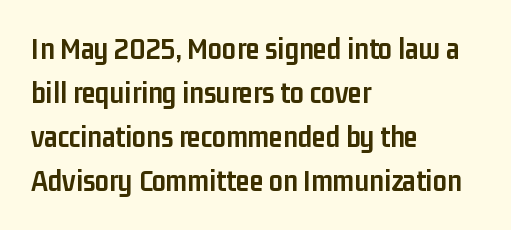
Thick stems and heavy bowls — unmistakably bold. The typography opts for an upright posture over an oblique one. Proportional: the letters do not fall into vertical columns. Reading down the column, the eye jumps a familiar distance to each next line.
